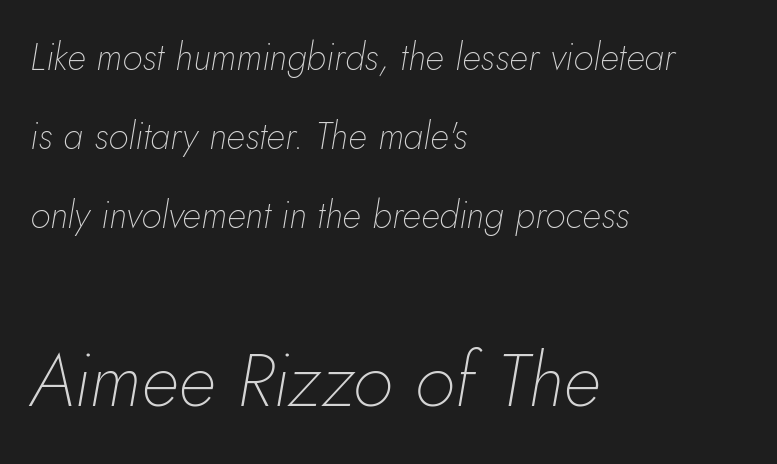
Type size steps up from the first block to the second. Stems and bowls with no extra thickness — not bold. Honestly, the rows look like they've been pulled way apart. Line beginnings align vertically; line endings do not. The rendering uses natural spacing where letterforms have individual widths. Emphasis-style slanted type is in use.
